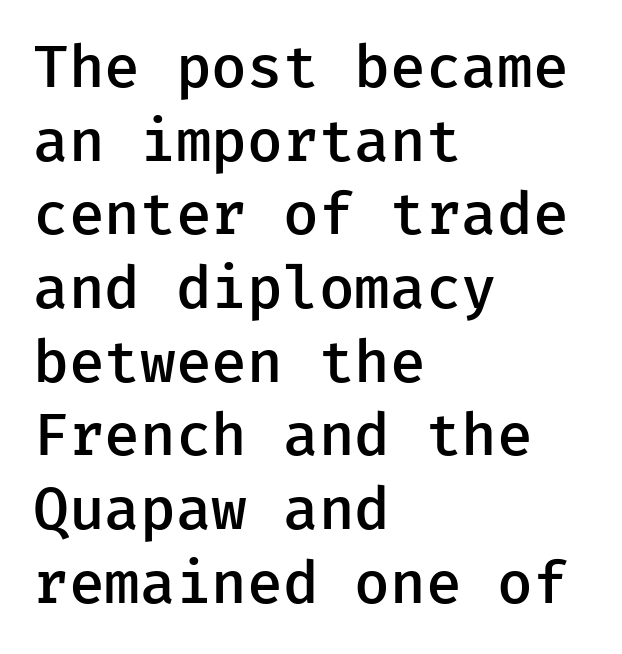
Q: Is the text bold? A: Semi-bold.
Q: Is the text italic (slanted)? A: No, it is upright.
Q: Is the typeface a serif or a sans-serif typeface? A: Sans-serif.
Q: Is the text underlined? A: No.
Q: How is the paragraph aligned? A: Left-aligned.
Q: Is the spacing between letters normal or unusually wide? A: Normal.
Q: Is the spacing between lines tight, normal or loose? A: Normal.
Q: Width (condensed, normal, or wide)? A: Normal.
Q: Stroke contrast? A: Low.
Q: x-height? A: Medium.
